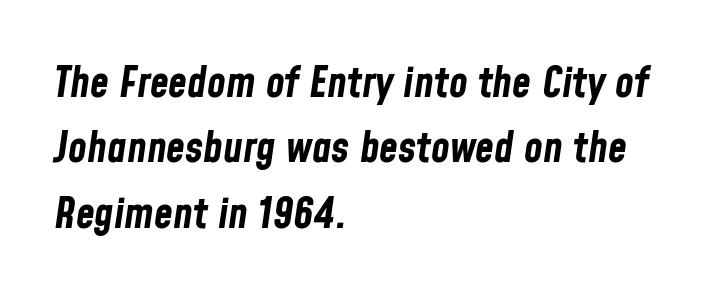
The image shows 43 px bold, condensed type, italic (leaning right); set left-aligned, normal line spacing (1.52x), normal letter spacing, not underlined; low stroke contrast and a medium x-height.
